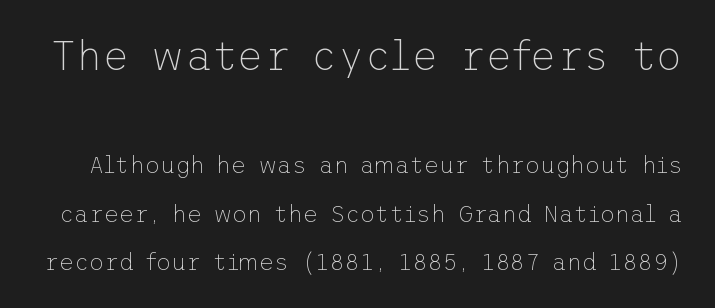
The words here are not underlined. Reading down the column, the eye jumps a long way to each next line. Each word holds together tightly as a unit, with standard inter-letter gaps. Italic: no, the glyphs are upright roman. A typesetter would label this face a sans.
